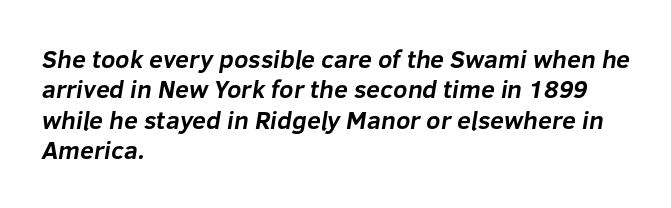
Q: Is the text bold? A: Yes.
Q: Is the text underlined? A: No.
Q: How is the paragraph aligned? A: Left-aligned.
Q: Is the spacing between letters normal or unusually wide? A: Normal.
